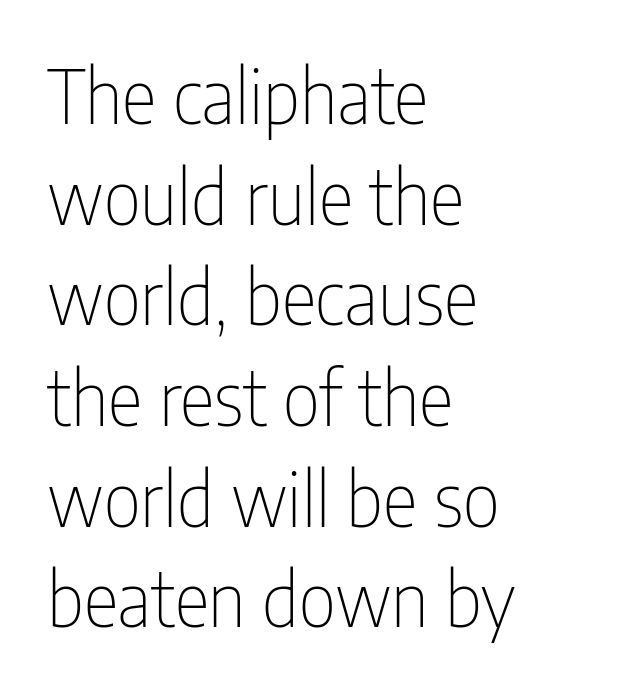
Stems and bowls with no extra thickness — not bold. The rendering uses natural spacing where letterforms have individual widths. Leading matches the norm, producing a regular column. What kind of face is this? One without serifs — a sans. This rendering features lettering with no underline. The passage is arranged the way most books set body copy — flush left.
